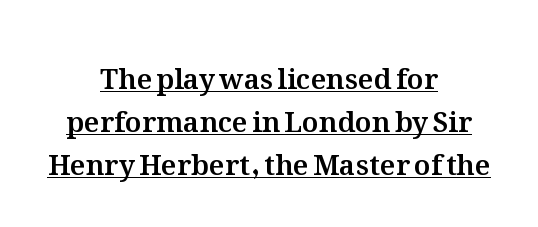
The image shows 28 px text type, upright; set centered, normal line spacing (1.53x), normal letter spacing, underlined; medium stroke contrast and a medium x-height.
